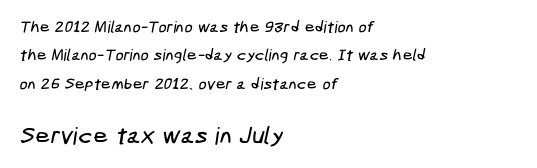
Each word holds together tightly as a unit, with standard inter-letter gaps. Only glyphs here, with clear space below each row. Each line starts at the same left margin while the right side varies. Is the lower block the larger one? Yes — the lower block carries the bigger type.
